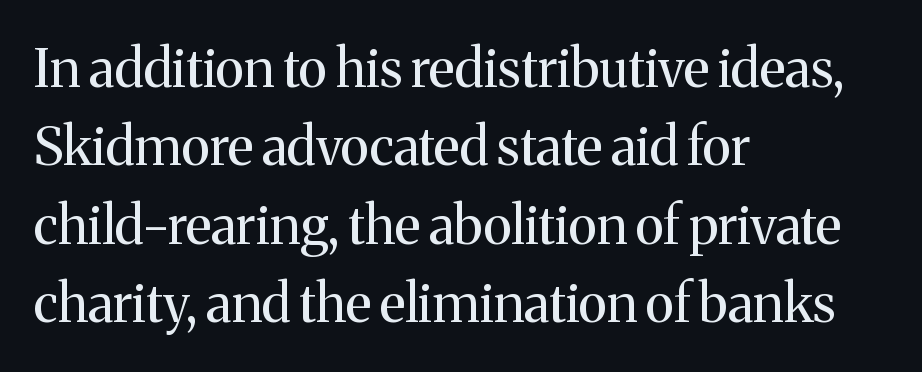
Q: Is the text bold? A: No.
Q: Is the text italic (slanted)? A: No, it is upright.
Q: Is the typeface a serif or a sans-serif typeface? A: Serif.
Q: Is the text underlined? A: No.
Q: How is the paragraph aligned? A: Left-aligned.
Q: Is the spacing between letters normal or unusually wide? A: Normal.
Q: Is the spacing between lines tight, normal or loose? A: Normal.
Q: Width (condensed, normal, or wide)? A: Normal.
Q: Stroke contrast? A: Medium.
Q: x-height? A: Medium.
Q: Monospaced? A: No.
